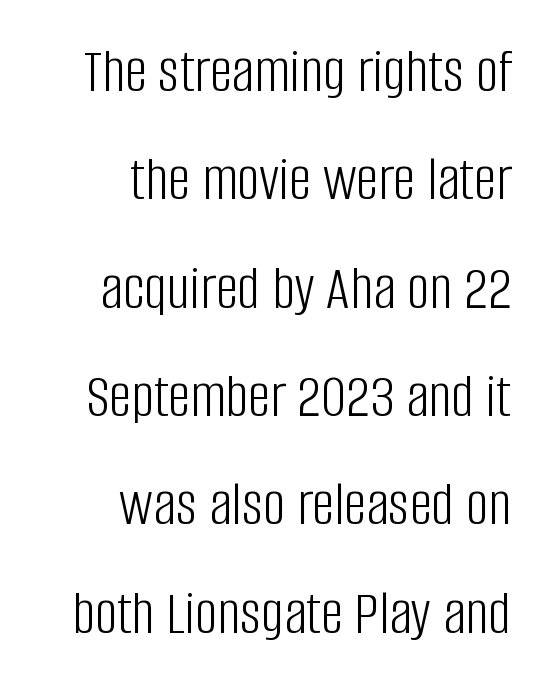
Q: Is the text bold? A: No.
Q: Is the text italic (slanted)? A: No, it is upright.
Q: Is the typeface a serif or a sans-serif typeface? A: Sans-serif.
Q: Is the text underlined? A: No.
Q: How is the paragraph aligned? A: Right-aligned.
Q: Is the spacing between letters normal or unusually wide? A: Normal.
Q: Width (condensed, normal, or wide)? A: Condensed.
Q: Stroke contrast? A: Low.
Q: x-height? A: Large.
Q: Monospaced? A: No.
